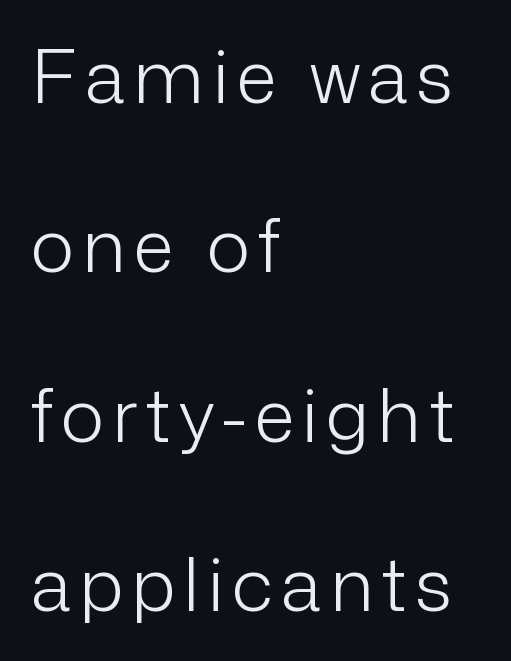
The block of text is sparse from top to bottom, with ample space between rows. Horizontal alignment here is leftward, the default for most running prose. Words float on clear page, feet unadorned. A typesetter would mark this as roman, not italic. Ink coverage per letter is moderate at most. Do the characters align in a grid? No, the font is proportional.
